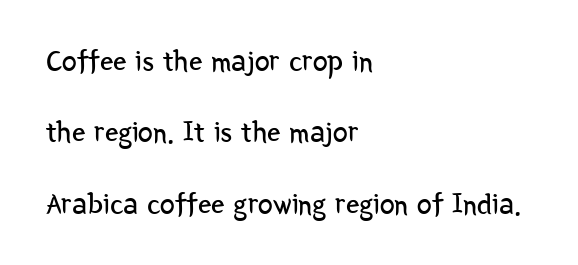
The image shows 30 px regular-weight, condensed sans-serif type, upright; set left-aligned, loose line spacing (2.38x), normal letter spacing, not underlined; low stroke contrast and a medium x-height.
